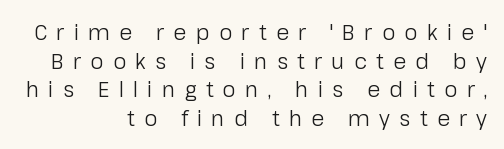
Q: Is the text bold? A: No.
Q: Is the text italic (slanted)? A: No, it is upright.
Q: Is the text underlined? A: No.
Q: How is the paragraph aligned? A: Right-aligned.
Q: Is the spacing between letters normal or unusually wide? A: Unusually wide.
Q: Is the spacing between lines tight, normal or loose? A: Normal.
